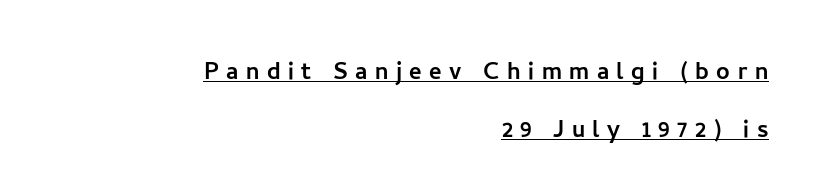
{"serif": "no", "italic": "no", "width": "normal", "stroke_contrast": "low", "x_height": "medium", "monospaced": "no", "underline": "yes", "align": "right", "line_spacing": "loose", "line_spacing_ratio": 1.95, "letter_spacing": "wide", "letter_spacing_em": 0.25, "glyph_px": 30}
